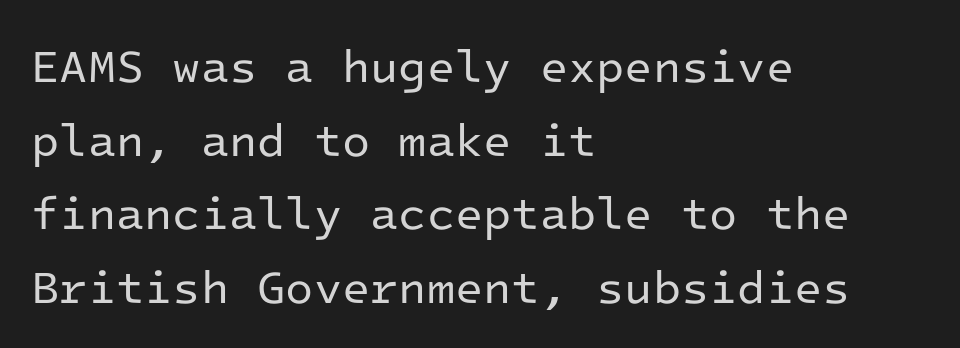
Q: Is the text bold? A: No.
Q: Is the text italic (slanted)? A: No, it is upright.
Q: Is the typeface a serif or a sans-serif typeface? A: Sans-serif.
Q: Is the text underlined? A: No.
Q: How is the paragraph aligned? A: Left-aligned.
Q: Is the spacing between letters normal or unusually wide? A: Normal.
Q: Is the spacing between lines tight, normal or loose? A: Normal.
Q: Width (condensed, normal, or wide)? A: Normal.
Q: Stroke contrast? A: Low.
Q: x-height? A: Medium.
Q: Monospaced? A: Yes.
